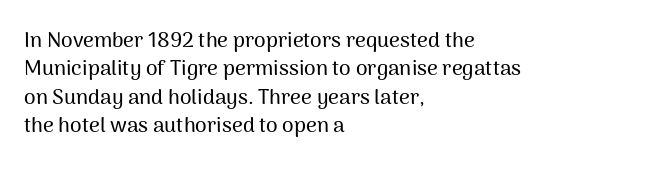
Posture: upright roman. The foot of each line stays bare and open. The passage shown stacks its lines at a standard gap. Alignment: flush left. The horizontal fit of the characters is conventional and even.
